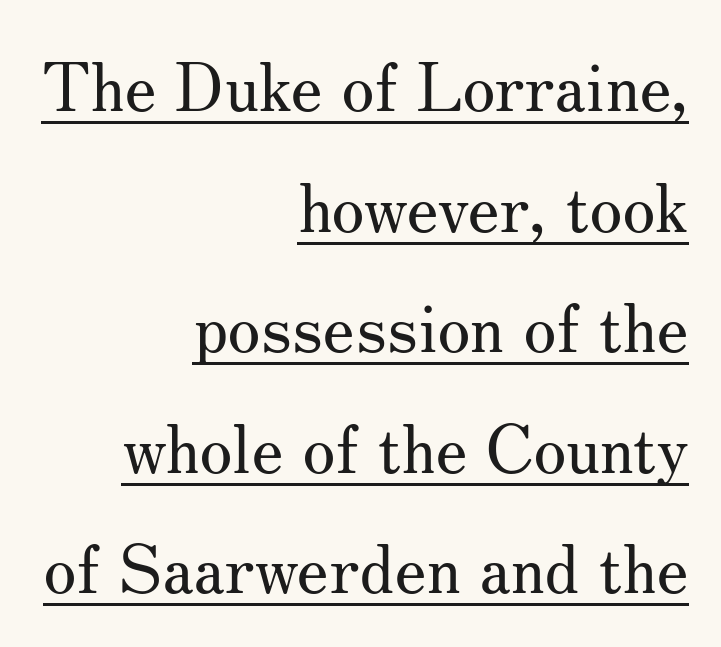
Q: Is the text bold? A: No.
Q: Is the text italic (slanted)? A: No, it is upright.
Q: Is the typeface a serif or a sans-serif typeface? A: Serif.
Q: Is the text underlined? A: Yes.
Q: How is the paragraph aligned? A: Right-aligned.
Q: Is the spacing between letters normal or unusually wide? A: Normal.
Q: Width (condensed, normal, or wide)? A: Normal.
Q: Stroke contrast? A: Medium.
Q: x-height? A: Small.
Q: Monospaced? A: No.
